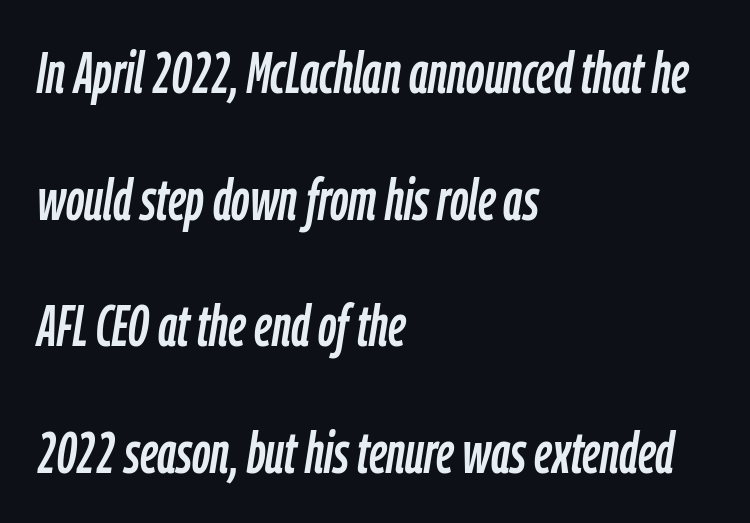
Q: Is the text italic (slanted)? A: Yes, it leans right by about 9 degrees.
Q: Is the text underlined? A: No.
Q: How is the paragraph aligned? A: Left-aligned.
Q: Is the spacing between letters normal or unusually wide? A: Normal.
Q: Is the spacing between lines tight, normal or loose? A: Loose.
Q: Width (condensed, normal, or wide)? A: Condensed.
Q: Stroke contrast? A: Low.
Q: x-height? A: Medium.
Q: Monospaced? A: No.
